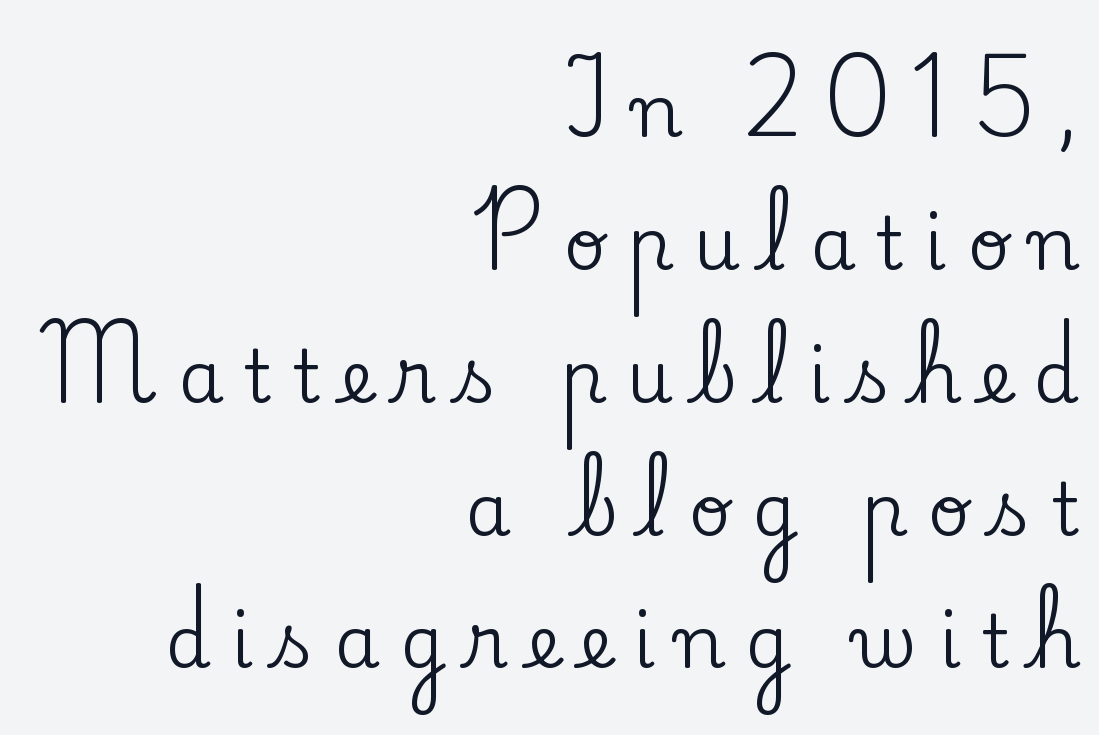
{"serif": "yes", "italic": "no", "width": "normal", "stroke_contrast": "low", "x_height": "small", "monospaced": "no", "underline": "no", "align": "right", "line_spacing_ratio": 1.82, "letter_spacing": "wide", "letter_spacing_em": 0.28, "glyph_px": 73}
